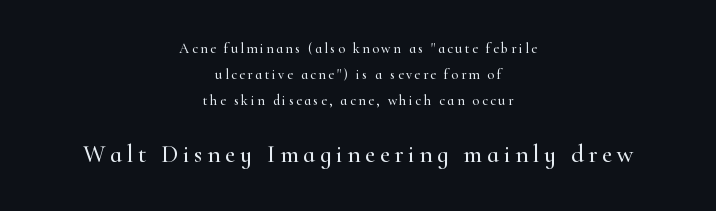
The image shows 25 px text type, upright; set centered, line spacing 1.86x, not underlined; the second (bottom) block is 1.79x larger.
